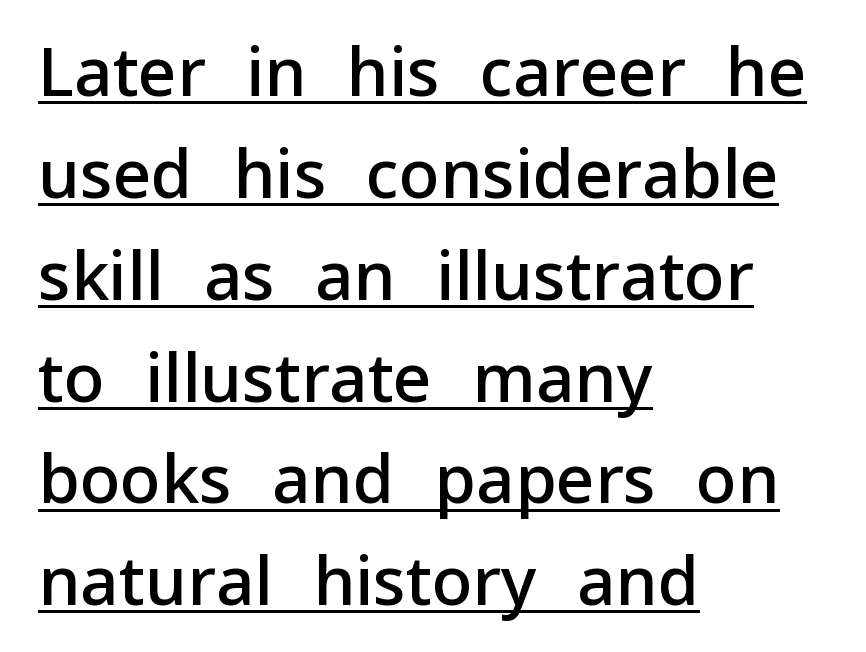
{"serif": "no", "italic": "no", "bold": "semi", "weight": "semibold", "width": "normal", "stroke_contrast": "low", "x_height": "medium", "monospaced": "no", "underline": "yes", "align": "left", "line_spacing": "normal", "line_spacing_ratio": 1.52, "letter_spacing": "normal", "letter_spacing_em": 0.0, "glyph_px": 67}
